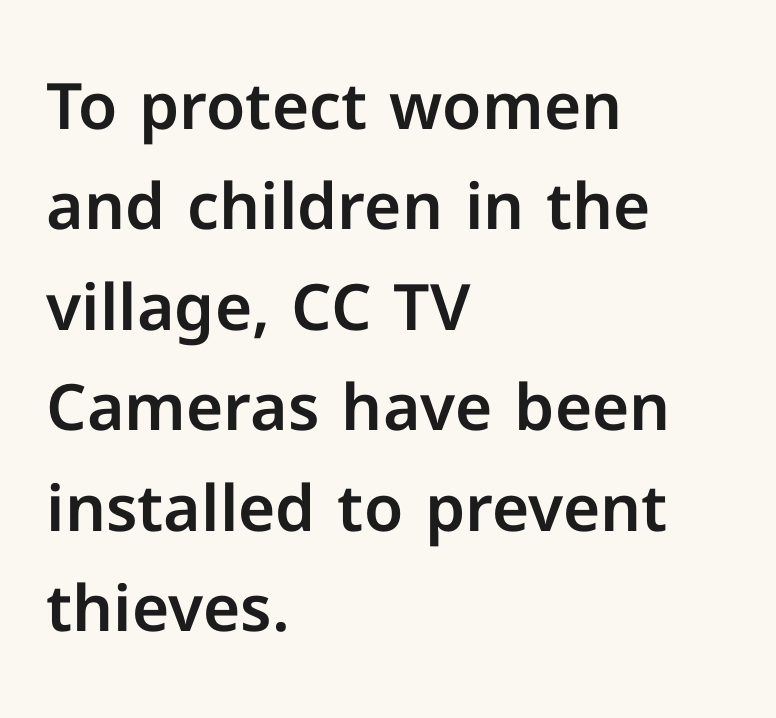
The image shows 64 px sans-serif type, upright; set left-aligned, normal line spacing (1.57x), normal letter spacing, not underlined; low stroke contrast and a medium x-height.
